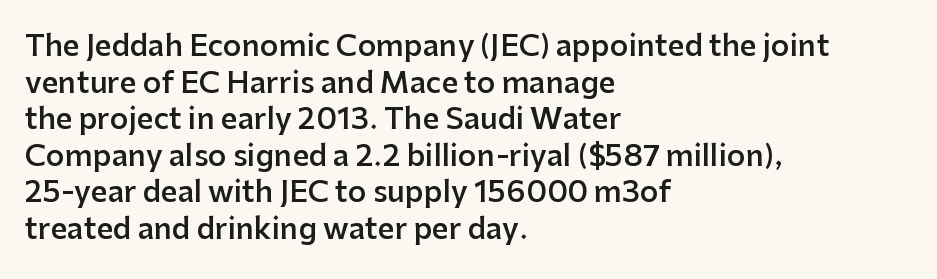
Q: Is the text bold? A: Semi-bold.
Q: Is the text italic (slanted)? A: No, it is upright.
Q: Is the typeface a serif or a sans-serif typeface? A: Sans-serif.
Q: Is the text underlined? A: No.
Q: How is the paragraph aligned? A: Left-aligned.
Q: Is the spacing between letters normal or unusually wide? A: Normal.
Q: Is the spacing between lines tight, normal or loose? A: Normal.
Q: Width (condensed, normal, or wide)? A: Normal.
Q: Stroke contrast? A: Low.
Q: x-height? A: Medium.
Q: Monospaced? A: No.
